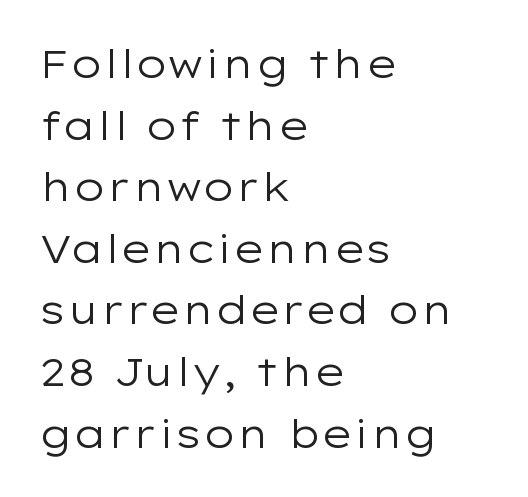
Q: Is the text bold? A: No.
Q: Is the text italic (slanted)? A: No, it is upright.
Q: Is the typeface a serif or a sans-serif typeface? A: Sans-serif.
Q: Is the text underlined? A: No.
Q: How is the paragraph aligned? A: Left-aligned.
Q: Is the spacing between letters normal or unusually wide? A: Normal.
Q: Is the spacing between lines tight, normal or loose? A: Normal.
Q: Width (condensed, normal, or wide)? A: Wide.
Q: Stroke contrast? A: Low.
Q: x-height? A: Medium.
Q: Monospaced? A: No.
